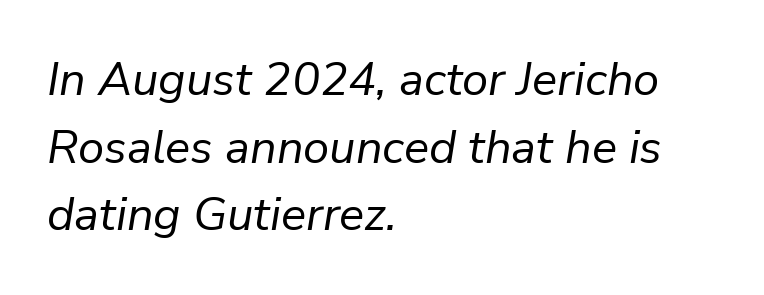
The image shows 47 px regular-weight type, italic (leaning right); set left-aligned, normal line spacing (1.44x), normal letter spacing, not underlined; low stroke contrast and a medium x-height.
